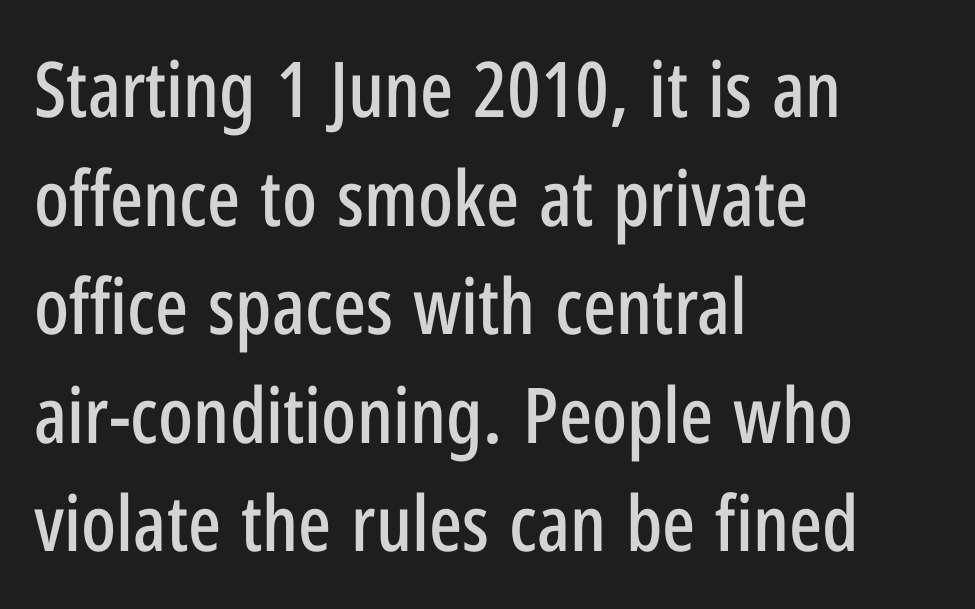
Q: Is the text italic (slanted)? A: No, it is upright.
Q: Is the typeface a serif or a sans-serif typeface? A: Sans-serif.
Q: Is the text underlined? A: No.
Q: How is the paragraph aligned? A: Left-aligned.
Q: Is the spacing between letters normal or unusually wide? A: Normal.
Q: Is the spacing between lines tight, normal or loose? A: Normal.
Q: Width (condensed, normal, or wide)? A: Condensed.
Q: Stroke contrast? A: Low.
Q: x-height? A: Medium.
Q: Monospaced? A: No.
